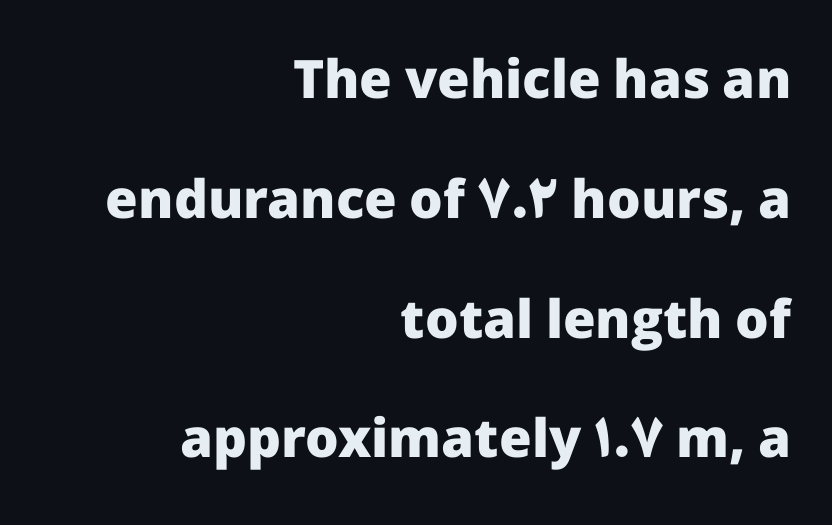
The image shows 53 px heavy sans-serif type, upright; set right-aligned, loose line spacing (2.26x), normal letter spacing, not underlined; low stroke contrast and a medium x-height.
